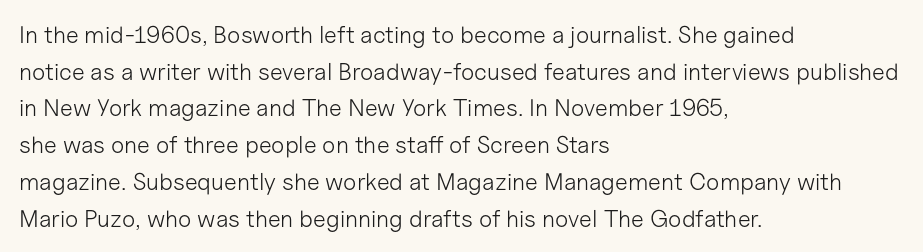
{"italic": "no", "bold": "no", "underline": "no", "align": "left", "line_spacing": "normal", "line_spacing_ratio": 1.53, "letter_spacing": "normal", "letter_spacing_em": 0.0, "glyph_px": 24}
